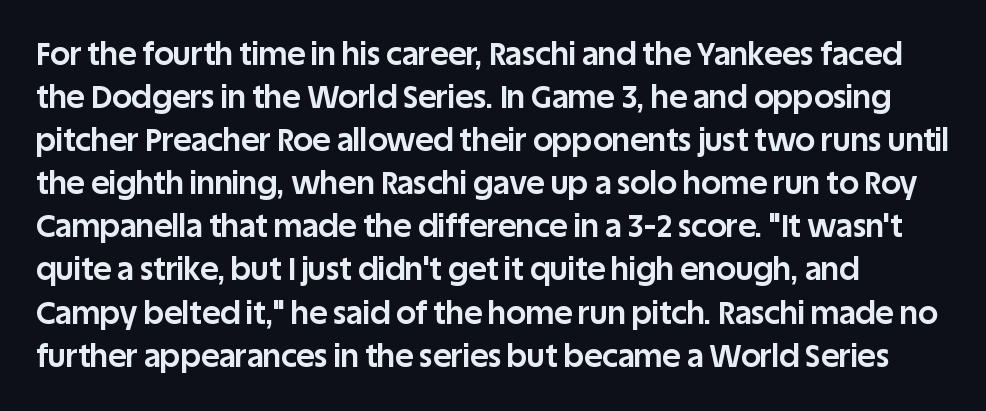
Q: Is the text bold? A: Yes.
Q: Is the text italic (slanted)? A: No, it is upright.
Q: Is the typeface a serif or a sans-serif typeface? A: Sans-serif.
Q: Is the text underlined? A: No.
Q: Is the spacing between letters normal or unusually wide? A: Normal.
Q: Is the spacing between lines tight, normal or loose? A: Normal.
Q: Width (condensed, normal, or wide)? A: Normal.
Q: Stroke contrast? A: Low.
Q: x-height? A: Large.
Q: Monospaced? A: No.
